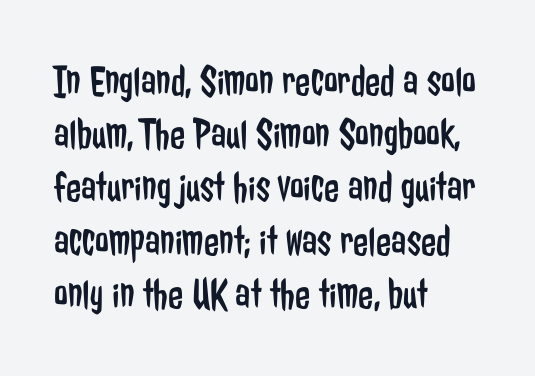
{"serif": "no", "italic": "no", "bold": "no", "weight": "regular", "width": "condensed", "stroke_contrast": "low", "x_height": "medium", "monospaced": "no", "underline": "no", "align": "left", "line_spacing_ratio": 1.21, "letter_spacing": "normal", "letter_spacing_em": 0.0, "glyph_px": 44}
